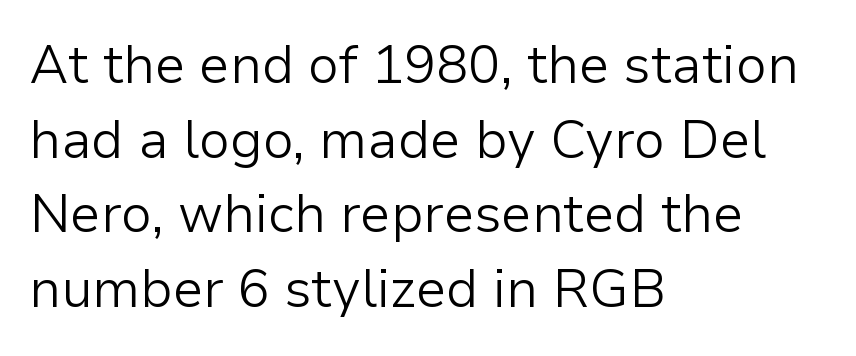
Type without underlining. Unlike a traditional serif, this face leaves its strokes unadorned. The specimen reads as upright at a glance. Stems and bowls with no extra thickness — not bold. Horizontal bands of white between lines are of average thickness. Typeset ragged right — the left edge is the straight one.
